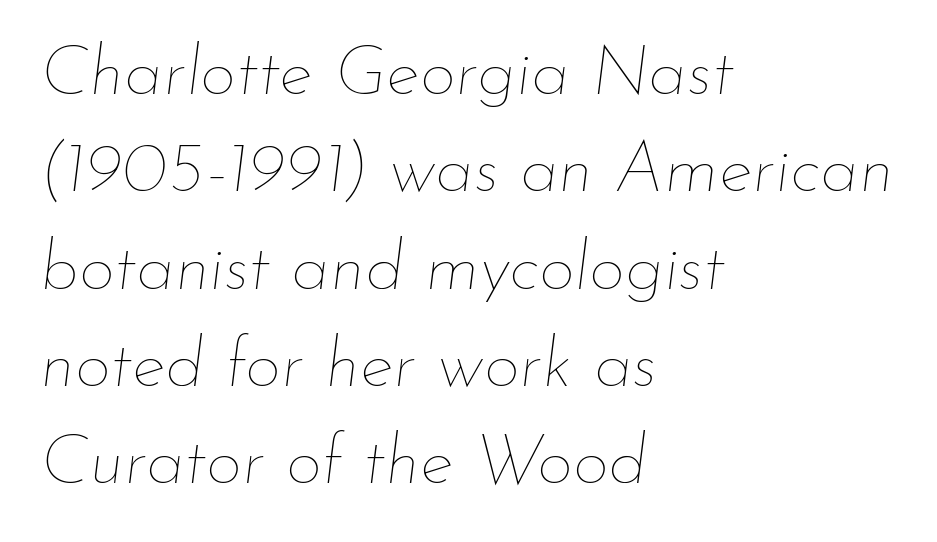
Is the letter spacing exaggerated? No — it looks like the ordinary default. Every character sits at an angle, as italics do. Anything drawn beneath the words? Only blank space. Line spacing here is normal. The rendering anchors every line to the left-hand side. The letterforms sit at book weight or below.
